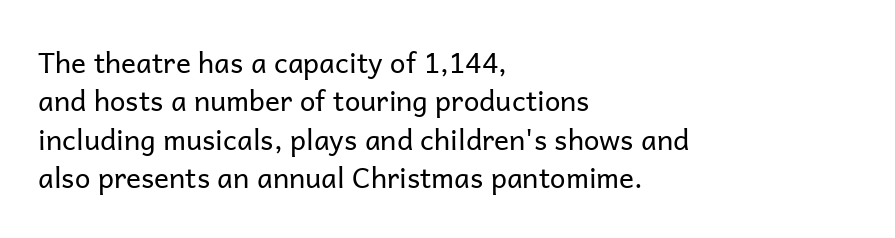
Q: Is the text bold? A: No.
Q: Is the text italic (slanted)? A: No, it is upright.
Q: Is the typeface a serif or a sans-serif typeface? A: Sans-serif.
Q: Is the text underlined? A: No.
Q: How is the paragraph aligned? A: Left-aligned.
Q: Is the spacing between letters normal or unusually wide? A: Normal.
Q: Is the spacing between lines tight, normal or loose? A: Normal.
Q: Width (condensed, normal, or wide)? A: Normal.
Q: Stroke contrast? A: Low.
Q: x-height? A: Medium.
Q: Monospaced? A: No.
